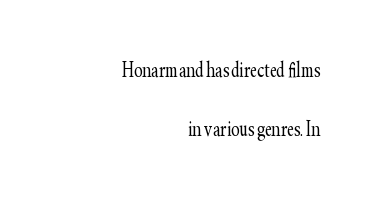
{"italic": "no", "bold": "no", "underline": "no", "align": "right", "line_spacing": "loose", "line_spacing_ratio": 2.37, "letter_spacing": "normal", "letter_spacing_em": 0.0, "glyph_px": 25}
